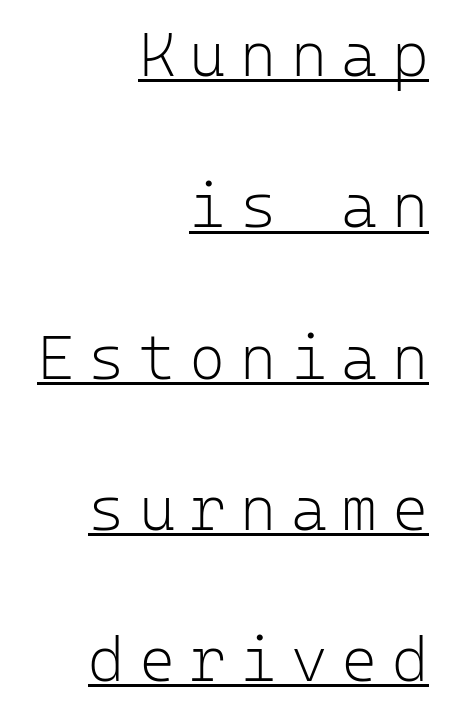
You could fit nearly another row in the gap between these rows. What kind of face is this? One without serifs — a sans. Does the lettering tilt? It doesn't — this is upright. The letters look calm and open, with moderate or lighter stems.
